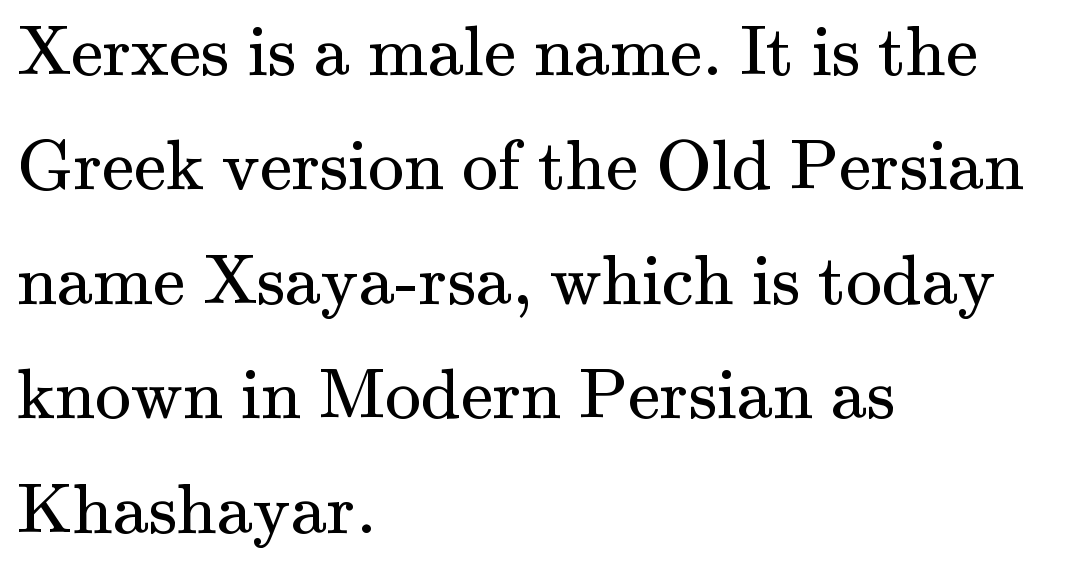
Q: Is the text bold? A: No.
Q: Is the text italic (slanted)? A: No, it is upright.
Q: Is the typeface a serif or a sans-serif typeface? A: Serif.
Q: Is the text underlined? A: No.
Q: How is the paragraph aligned? A: Left-aligned.
Q: Is the spacing between letters normal or unusually wide? A: Normal.
Q: Is the spacing between lines tight, normal or loose? A: Normal.
Q: Width (condensed, normal, or wide)? A: Normal.
Q: Stroke contrast? A: Medium.
Q: x-height? A: Small.
Q: Monospaced? A: No.
